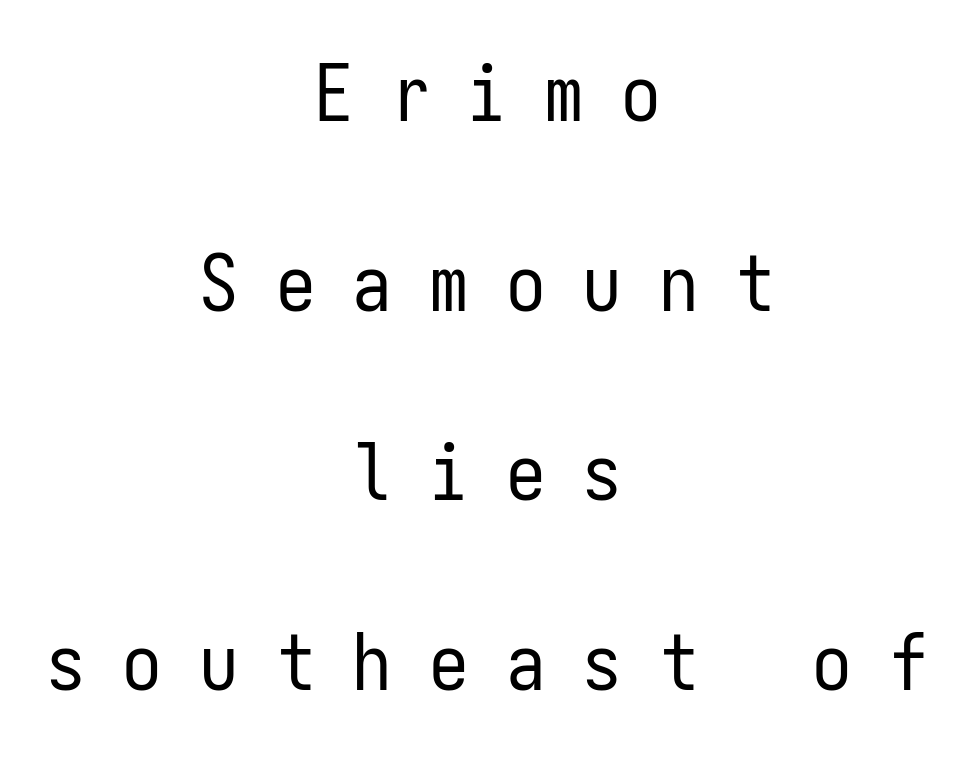
Is this a fixed-width face? Yes — each glyph sits in an identical cell. Compared with typical paragraphs, the rows here are farther apart. Vertical stems look standard width or narrower in stroke. Glyph-to-glyph distance is far greater than everyday printed text. The string is rendered with underlining switched off.
